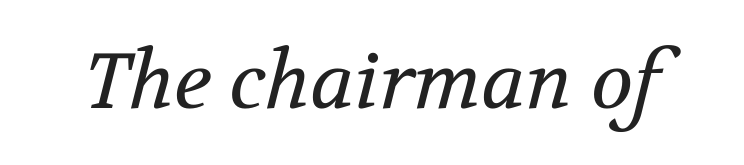
Q: Is the text bold? A: No.
Q: Is the text italic (slanted)? A: Yes, it leans right by about 12 degrees.
Q: Is the typeface a serif or a sans-serif typeface? A: Serif.
Q: Is the text underlined? A: No.
Q: Is the spacing between letters normal or unusually wide? A: Normal.
Q: Width (condensed, normal, or wide)? A: Normal.
Q: Stroke contrast? A: Medium.
Q: x-height? A: Medium.
Q: Monospaced? A: No.
